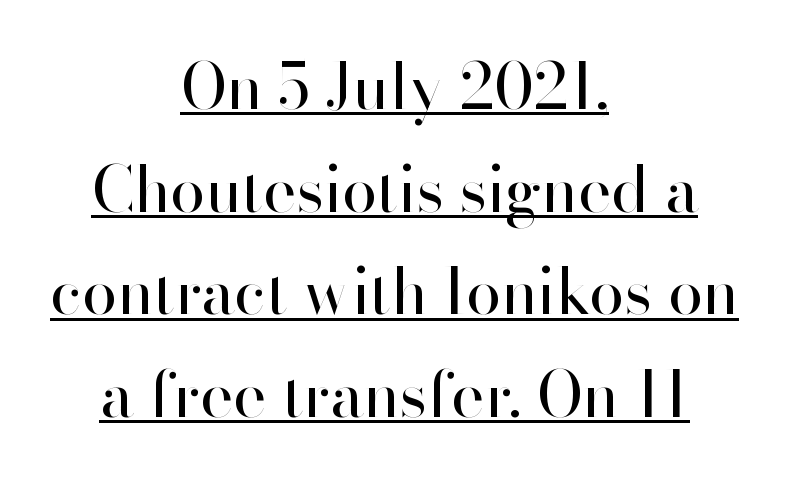
Caption: standard tracking, unaltered. You can see a thin bar hugging the bottom of the glyphs. The typesetter chose a symmetrical, centered arrangement here. Whoever set this chose a conventional vertical rhythm.
